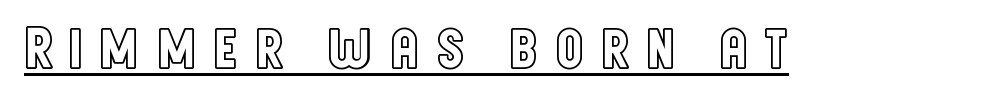
{"italic": "no", "width": "condensed", "x_height": "large", "monospaced": "no", "underline": "yes", "letter_spacing": "wide", "letter_spacing_em": 0.23, "glyph_px": 60}
